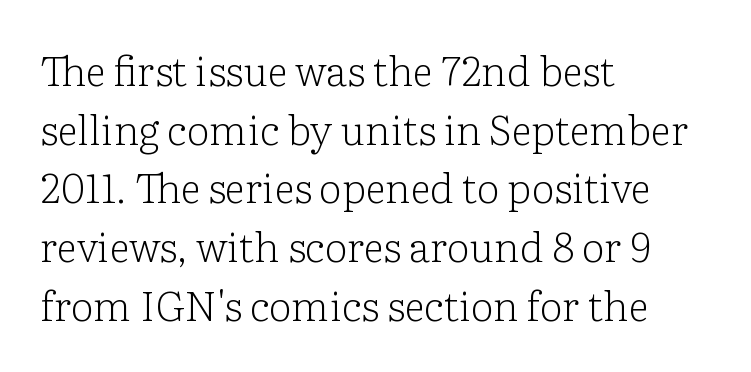
The image shows 41 px light serif type, upright; set left-aligned, normal line spacing (1.43x), normal letter spacing, not underlined; low stroke contrast and a medium x-height.
